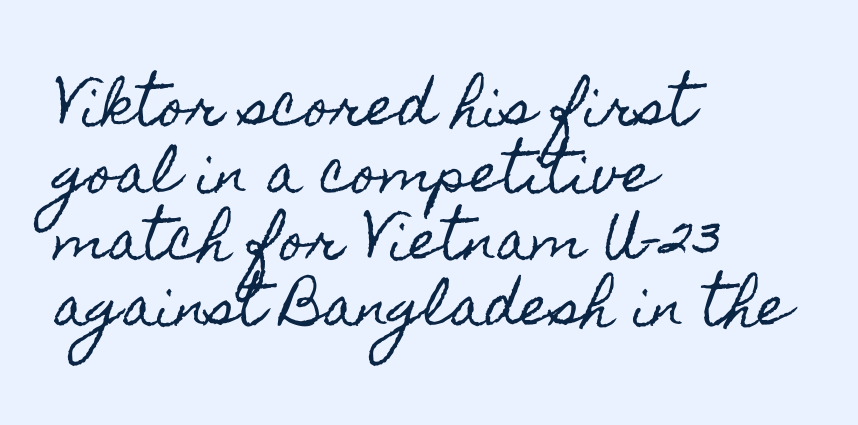
{"width": "condensed", "x_height": "small", "monospaced": "no", "underline": "no", "align": "left", "line_spacing": "normal", "line_spacing_ratio": 1.26, "letter_spacing": "normal", "letter_spacing_em": 0.0, "glyph_px": 53}
